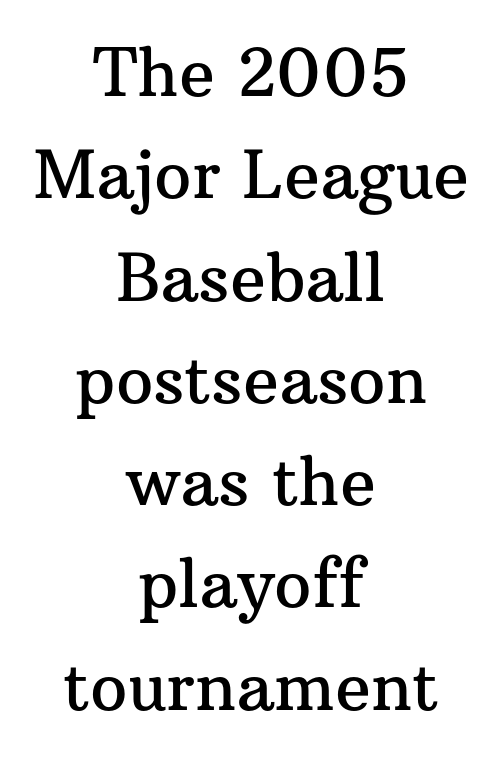
The rendering uses a moderate line-height, typical for paragraphs. Unlike a clean sans, this face finishes its strokes with serifs. The passage shown is not underscored anywhere. The letters advance in unequal steps, a hallmark of proportional type. Glyph-to-glyph distance matches everyday printed text.
